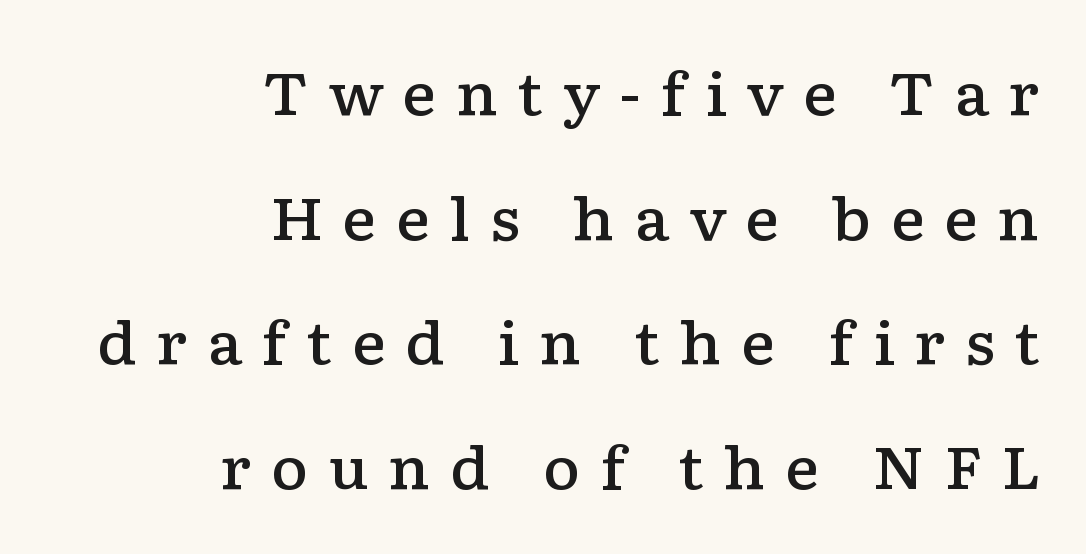
A roman cut, with each character standing at attention. The compositor pushed each line to the right boundary. Each glyph is drawn with semibold strokes, heavier than normal yet not fully bold. Examine the stroke ends and you'll spot serifs.
